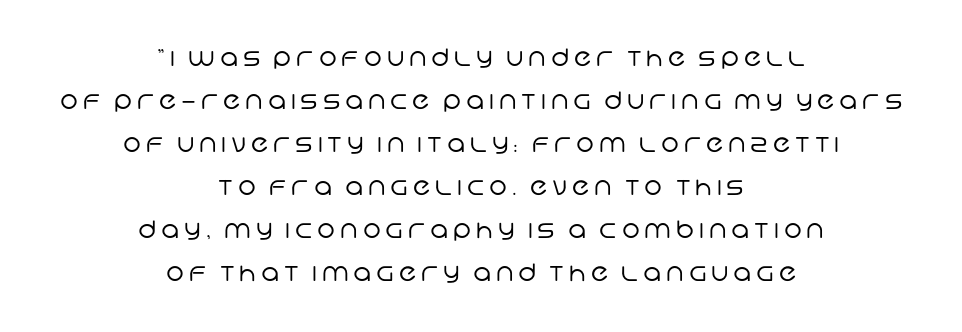
Descender tails drop into unmarked territory. Is the letter spacing exaggerated? Yes — the characters are pushed far apart. Each stroke keeps to a modest, everyday thickness or less. The paragraph shown floats in the horizontal middle.
